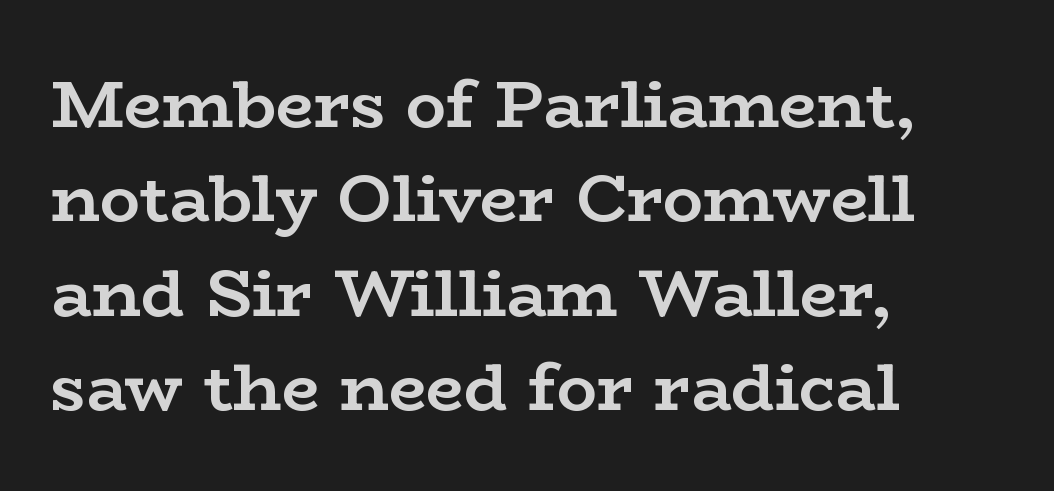
{"serif": "yes", "italic": "no", "bold": "yes", "weight": "semibold", "width": "wide", "stroke_contrast": "low", "x_height": "medium", "monospaced": "no", "underline": "no", "align": "left", "line_spacing": "normal", "line_spacing_ratio": 1.41, "letter_spacing": "normal", "letter_spacing_em": 0.0, "glyph_px": 67}
